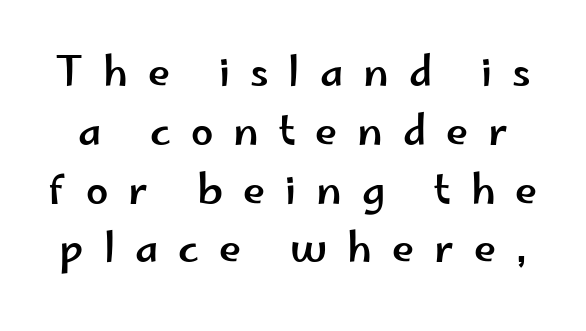
Q: Is the text italic (slanted)? A: No, it is upright.
Q: Is the typeface a serif or a sans-serif typeface? A: Sans-serif.
Q: Is the text underlined? A: No.
Q: Is the spacing between letters normal or unusually wide? A: Unusually wide.
Q: Is the spacing between lines tight, normal or loose? A: Normal.
Q: Width (condensed, normal, or wide)? A: Wide.
Q: Stroke contrast? A: Low.
Q: x-height? A: Small.
Q: Monospaced? A: No.
